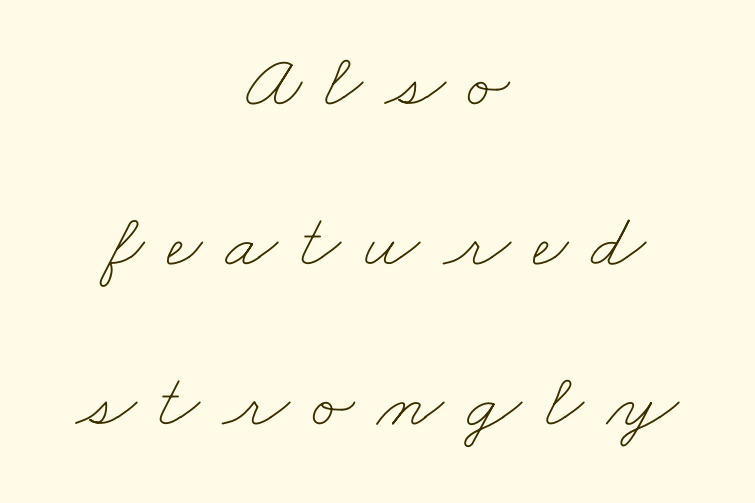
The image shows 78 px thin, wide type; set centered, loose line spacing (2.05x), unusually wide letter spacing (+0.29 em), not underlined; low stroke contrast and a small x-height.
